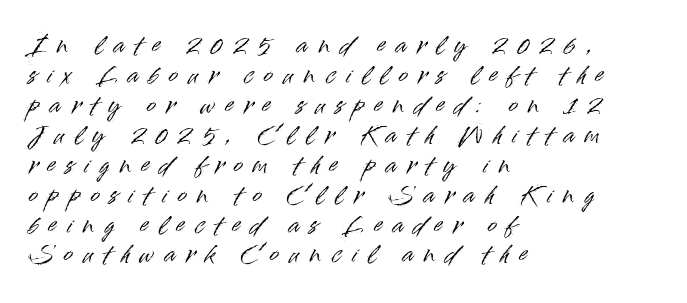
Q: Is the text italic (slanted)? A: Yes.
Q: Is the text underlined? A: No.
Q: How is the paragraph aligned? A: Left-aligned.
Q: Is the spacing between letters normal or unusually wide? A: Unusually wide.
Q: Is the spacing between lines tight, normal or loose? A: Normal.
